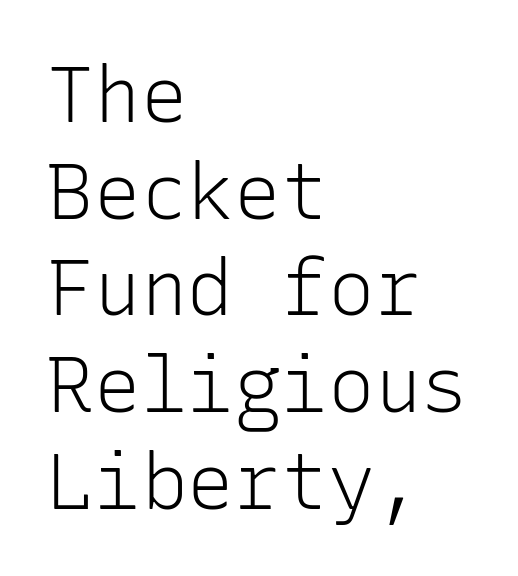
Each letter's strokes conclude bluntly, with no projecting serifs. The letters sit at their default tracking, neither squeezed nor spread. Line beginnings align vertically; line endings do not. Posture: upright roman. Letters have the restrained weight of plain body copy at most.
